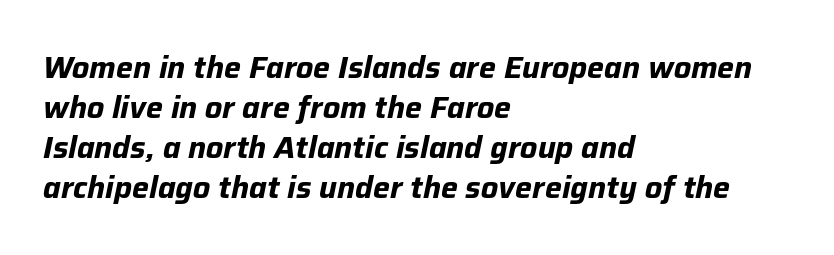
Q: Is the text bold? A: Yes.
Q: Is the text italic (slanted)? A: Yes, it leans right by about 12 degrees.
Q: Is the text underlined? A: No.
Q: How is the paragraph aligned? A: Left-aligned.
Q: Is the spacing between letters normal or unusually wide? A: Normal.
Q: Is the spacing between lines tight, normal or loose? A: Normal.
Q: Width (condensed, normal, or wide)? A: Normal.
Q: Stroke contrast? A: Low.
Q: x-height? A: Medium.
Q: Monospaced? A: No.
